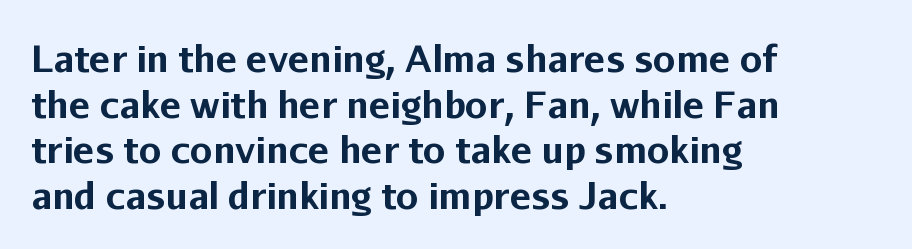
Q: Is the text bold? A: Yes.
Q: Is the text italic (slanted)? A: No, it is upright.
Q: Is the typeface a serif or a sans-serif typeface? A: Sans-serif.
Q: Is the text underlined? A: No.
Q: How is the paragraph aligned? A: Left-aligned.
Q: Is the spacing between letters normal or unusually wide? A: Normal.
Q: Is the spacing between lines tight, normal or loose? A: Normal.
Q: Width (condensed, normal, or wide)? A: Normal.
Q: Stroke contrast? A: Low.
Q: x-height? A: Medium.
Q: Monospaced? A: No.
